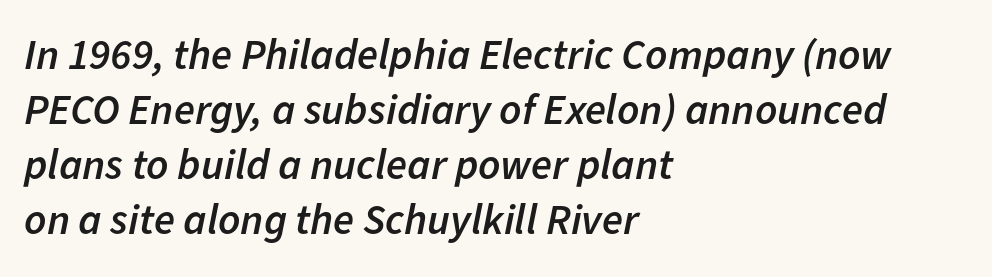
Q: Is the text bold? A: Semi-bold.
Q: Is the text italic (slanted)? A: Yes, it leans right by about 11 degrees.
Q: Is the text underlined? A: No.
Q: How is the paragraph aligned? A: Left-aligned.
Q: Is the spacing between letters normal or unusually wide? A: Normal.
Q: Is the spacing between lines tight, normal or loose? A: Normal.
Q: Width (condensed, normal, or wide)? A: Normal.
Q: Stroke contrast? A: Low.
Q: x-height? A: Medium.
Q: Monospaced? A: No.
